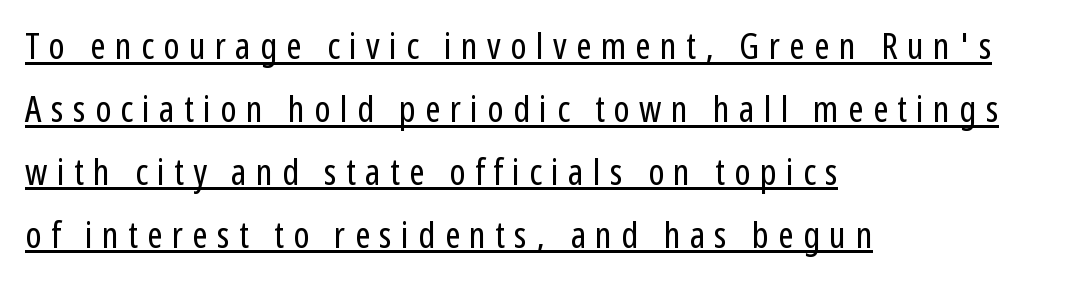
The image shows 37 px regular-weight, condensed sans-serif type, upright; set left-aligned, normal line spacing (1.7x), unusually wide letter spacing (+0.25 em), underlined; low stroke contrast and a medium x-height.
